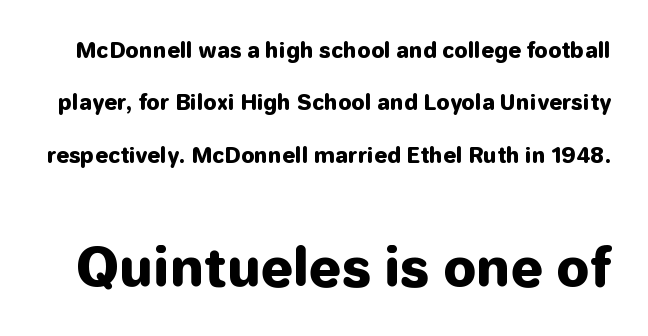
The image shows 52 px heavy sans-serif type, upright; set loose line spacing (2.49x), normal letter spacing, not underlined; the second (bottom) block is 2.48x larger; low stroke contrast and a medium x-height.
